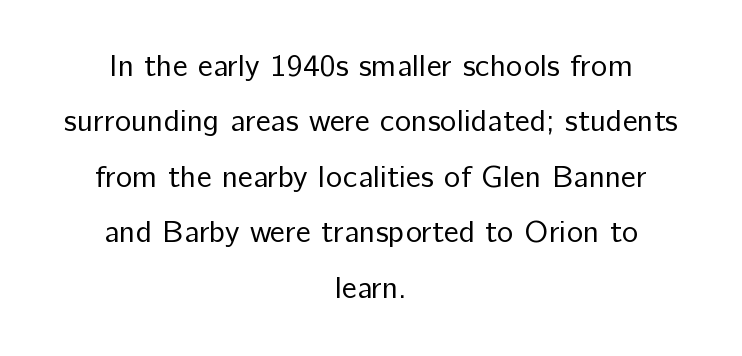
The image shows 31 px regular-weight sans-serif type, upright; set centered, line spacing 1.79x, normal letter spacing, not underlined; low stroke contrast and a medium x-height.
